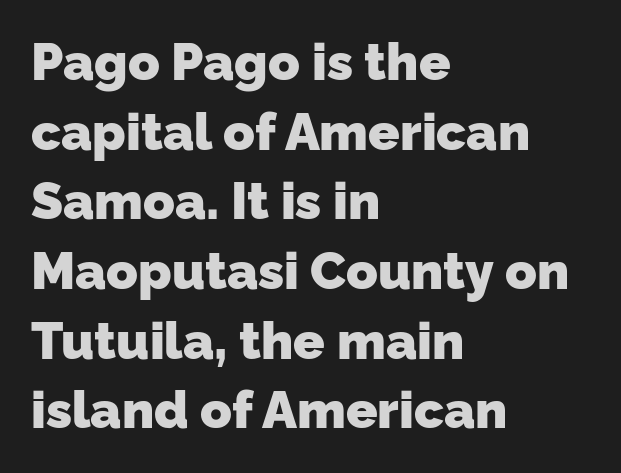
Q: Is the text bold? A: Yes.
Q: Is the typeface a serif or a sans-serif typeface? A: Sans-serif.
Q: Is the text underlined? A: No.
Q: How is the paragraph aligned? A: Left-aligned.
Q: Is the spacing between letters normal or unusually wide? A: Normal.
Q: Is the spacing between lines tight, normal or loose? A: Normal.
Q: Width (condensed, normal, or wide)? A: Normal.
Q: Stroke contrast? A: Low.
Q: x-height? A: Medium.
Q: Monospaced? A: No.
